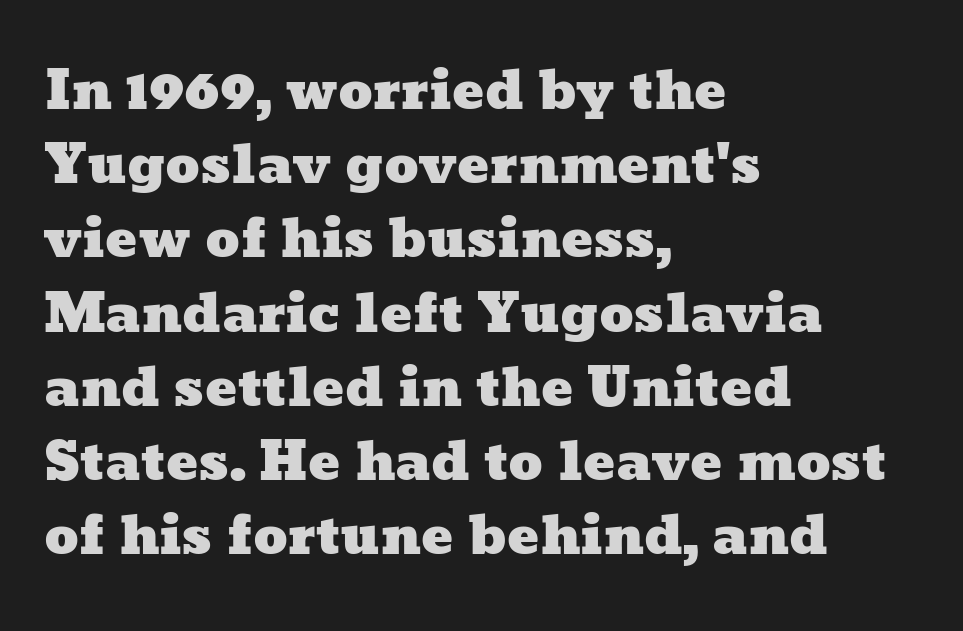
Q: Is the text underlined? A: No.
Q: How is the paragraph aligned? A: Left-aligned.
Q: Is the spacing between letters normal or unusually wide? A: Normal.
Q: Is the spacing between lines tight, normal or loose? A: Normal.
Q: Width (condensed, normal, or wide)? A: Wide.
Q: Stroke contrast? A: Low.
Q: x-height? A: Medium.
Q: Monospaced? A: No.
